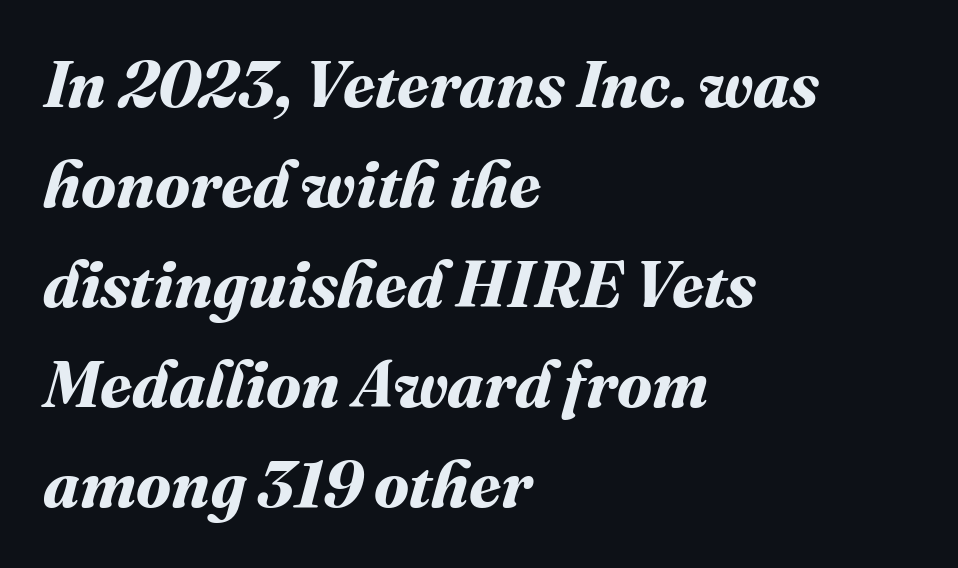
Every letter is thick-stroked: bold, no question. The specimen omits any rule beneath the text block's lines. Varying glyph widths throughout — classic text-font behaviour. Inter-character spacing is left at the font's built-in metrics.
